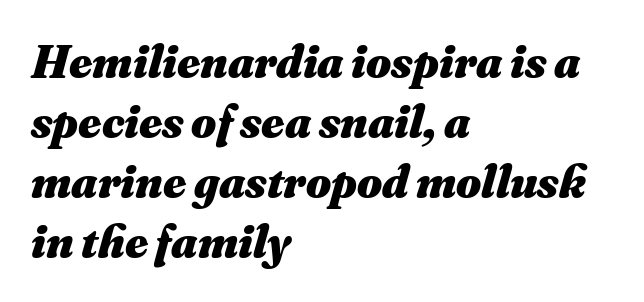
Q: Is the text bold? A: Yes.
Q: Is the text italic (slanted)? A: Yes, it leans right by about 16 degrees.
Q: Is the text underlined? A: No.
Q: How is the paragraph aligned? A: Left-aligned.
Q: Is the spacing between letters normal or unusually wide? A: Normal.
Q: Is the spacing between lines tight, normal or loose? A: Normal.
Q: Width (condensed, normal, or wide)? A: Normal.
Q: Stroke contrast? A: Medium.
Q: x-height? A: Small.
Q: Monospaced? A: No.
